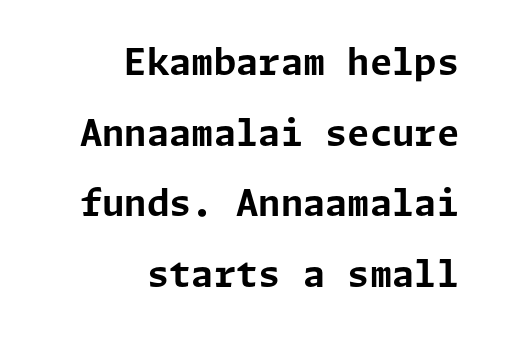
The image shows 36 px bold sans-serif type, upright; set right-aligned, loose line spacing (1.96x), normal letter spacing, not underlined; low stroke contrast and a medium x-height.
